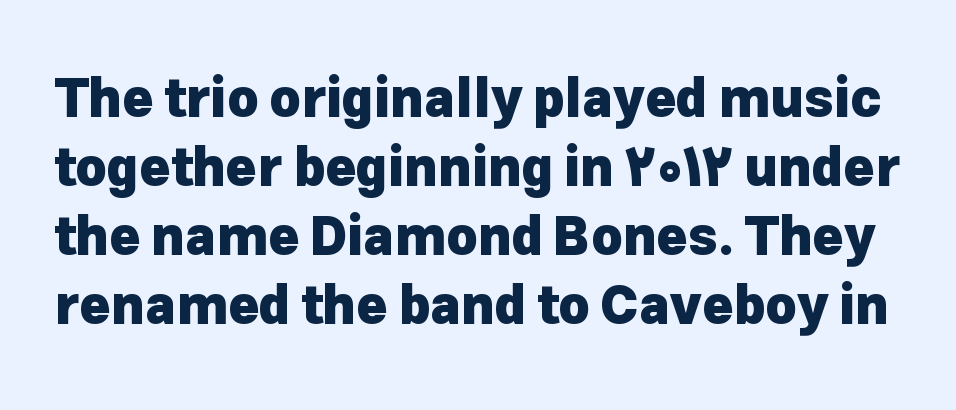
Q: Is the text bold? A: Yes.
Q: Is the text italic (slanted)? A: No, it is upright.
Q: Is the typeface a serif or a sans-serif typeface? A: Sans-serif.
Q: Is the text underlined? A: No.
Q: Is the spacing between letters normal or unusually wide? A: Normal.
Q: Is the spacing between lines tight, normal or loose? A: Normal.
Q: Width (condensed, normal, or wide)? A: Normal.
Q: Stroke contrast? A: Low.
Q: x-height? A: Medium.
Q: Monospaced? A: No.
